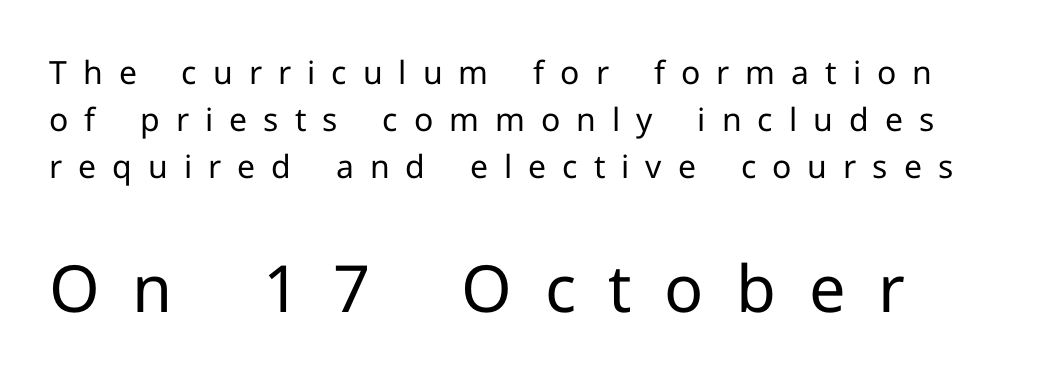
The image shows 65 px regular-weight sans-serif type, upright; set normal line spacing (1.47x), unusually wide letter spacing (+0.5 em), not underlined; the second (bottom) block is 2.03x larger; low stroke contrast and a medium x-height.
